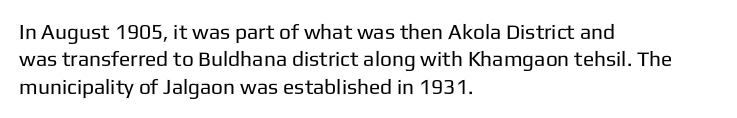
Reading down the block, your eye returns to a fixed left position each line. The weight tops out at a normal text grade. Interline gaps are of average width in this sample. The letters sit at their default tracking, neither squeezed nor spread.
